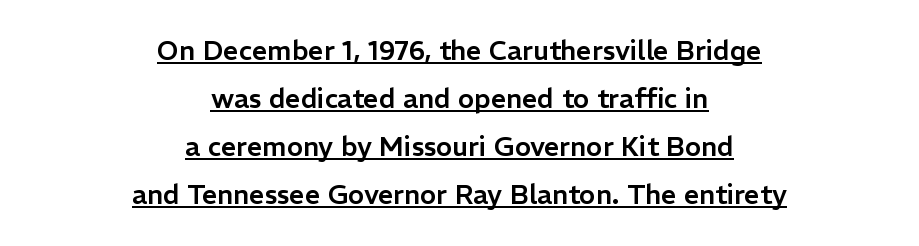
Q: Is the text italic (slanted)? A: No, it is upright.
Q: Is the text underlined? A: Yes.
Q: How is the paragraph aligned? A: Centered.
Q: Is the spacing between letters normal or unusually wide? A: Normal.
